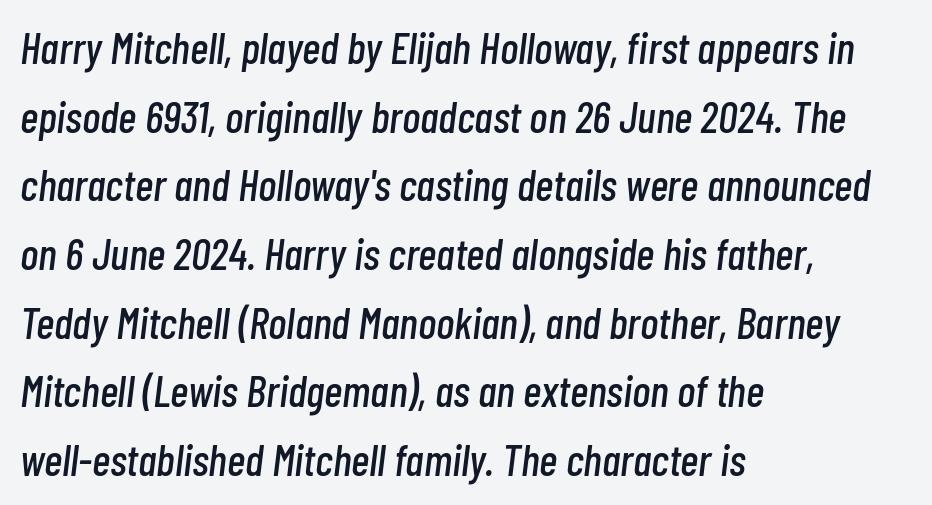
Q: Is the text italic (slanted)? A: Yes, it leans right by about 7 degrees.
Q: Is the text underlined? A: No.
Q: How is the paragraph aligned? A: Left-aligned.
Q: Is the spacing between letters normal or unusually wide? A: Normal.
Q: Is the spacing between lines tight, normal or loose? A: Normal.
Q: Width (condensed, normal, or wide)? A: Condensed.
Q: Stroke contrast? A: Low.
Q: x-height? A: Medium.
Q: Monospaced? A: No.
